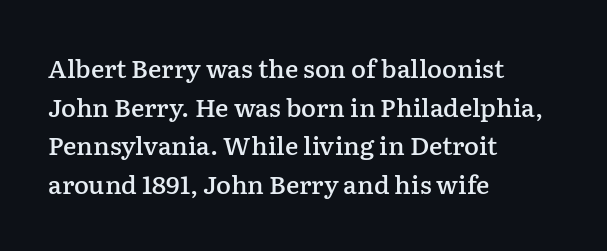
Quick note: underline off. The passage is arranged the way most books set body copy — flush left. Quick note: interline space is typical. Posture: vertical. The letters sit at their default tracking, neither squeezed nor spread.
